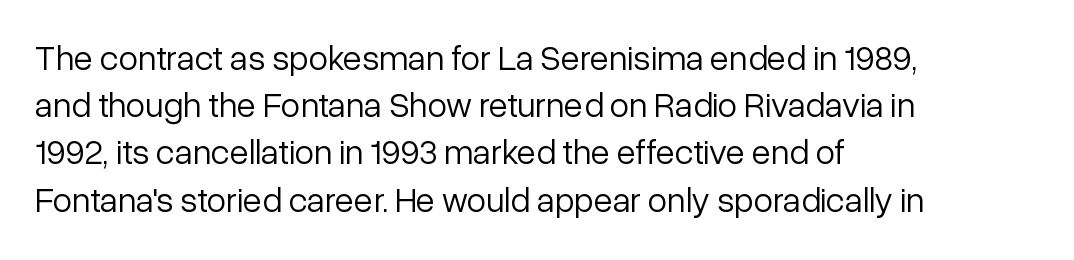
{"serif": "no", "italic": "no", "bold": "no", "weight": "light", "width": "normal", "stroke_contrast": "low", "x_height": "medium", "monospaced": "no", "underline": "no", "align": "left", "line_spacing": "normal", "line_spacing_ratio": 1.35, "letter_spacing": "normal", "letter_spacing_em": 0.0, "glyph_px": 35}
